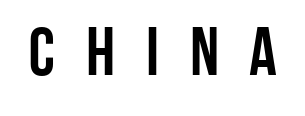
Q: Is the text bold? A: Yes.
Q: Is the text italic (slanted)? A: No, it is upright.
Q: Is the typeface a serif or a sans-serif typeface? A: Sans-serif.
Q: Is the text underlined? A: No.
Q: Is the spacing between letters normal or unusually wide? A: Unusually wide.
Q: Width (condensed, normal, or wide)? A: Condensed.
Q: Stroke contrast? A: Low.
Q: x-height? A: Large.
Q: Monospaced? A: No.
